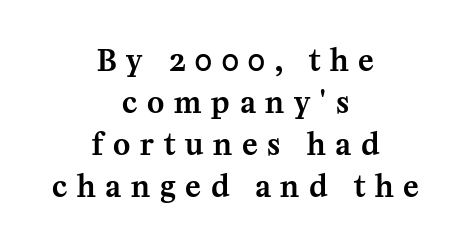
{"serif": "yes", "italic": "no", "width": "normal", "stroke_contrast": "medium", "x_height": "medium", "monospaced": "no", "underline": "no", "align": "center", "line_spacing": "normal", "line_spacing_ratio": 1.45, "letter_spacing": "wide", "letter_spacing_em": 0.34, "glyph_px": 29}
